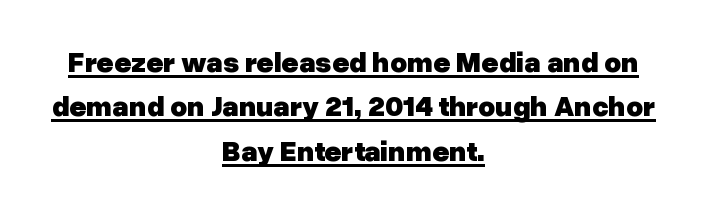
This sample keeps an unexceptional amount of space between lines. Notice how a bar underscores the lettering throughout. Notice how the passage keeps no hard edge, just a central spine. Nobody touched the tracking dial on this one. Style check: upright.
